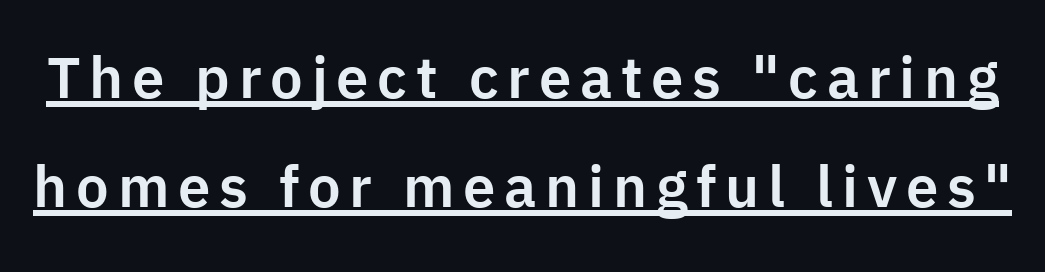
No italicization has been applied; the sample stays upright. The passage shown is typed in a proportional face where columns would drift. Nope, no serifs anywhere on these letters. The rendering uses the underline text-decoration.
